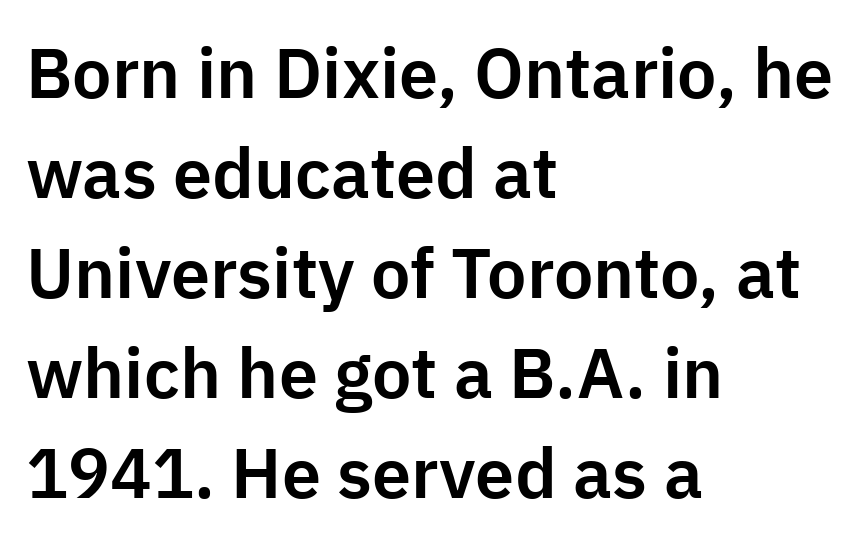
{"serif": "no", "italic": "no", "width": "normal", "stroke_contrast": "low", "x_height": "medium", "monospaced": "no", "underline": "no", "align": "left", "line_spacing": "normal", "line_spacing_ratio": 1.43, "letter_spacing": "normal", "letter_spacing_em": 0.0, "glyph_px": 70}
